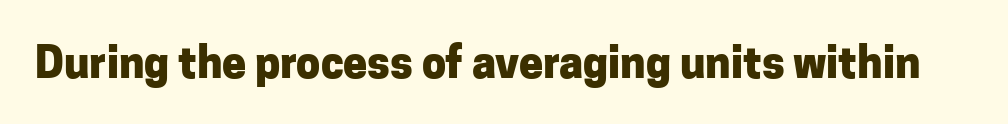
{"serif": "no", "italic": "no", "bold": "yes", "weight": "heavy", "width": "normal", "stroke_contrast": "low", "x_height": "medium", "monospaced": "no", "underline": "no", "letter_spacing": "normal", "letter_spacing_em": 0.0, "glyph_px": 43}
